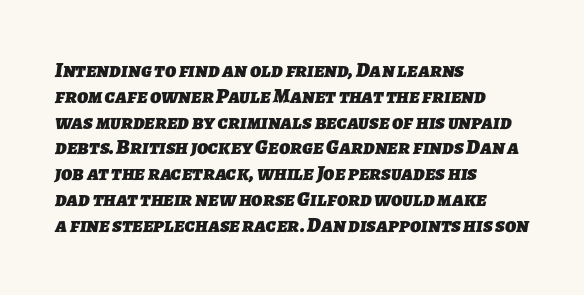
The image shows 21 px bold type; set left-aligned, line spacing 1.23x, normal letter spacing, not underlined.
